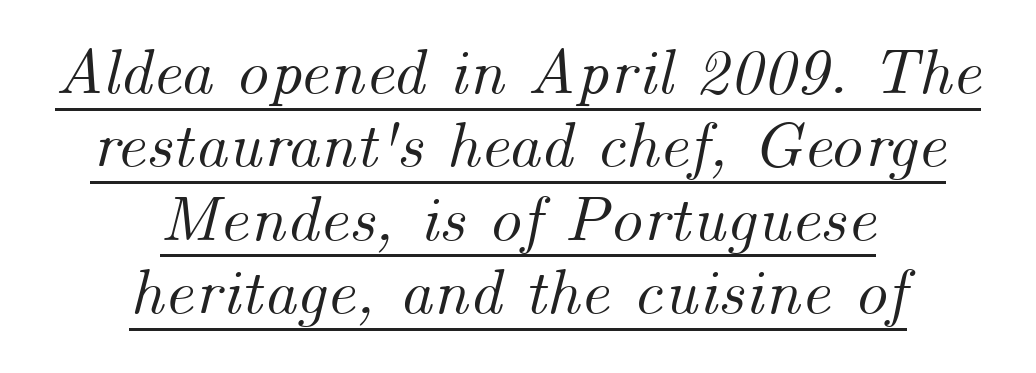
Layout note: lines centered. Students, note that the glyphs here touch the page at normal intervals. Decoration check: the copy is underlined. Spacing verdict: proportional, widths tailored to each character. Italic? Definitely — the glyphs are oblique. The vertical gap from one line to the next is small.
